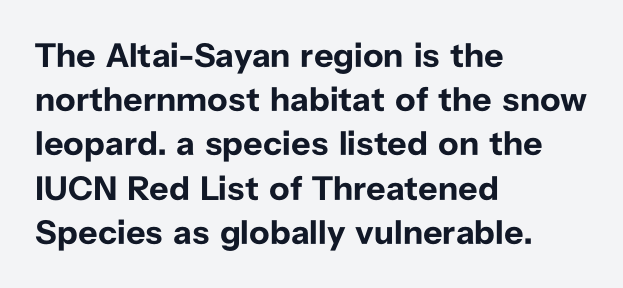
The image shows 34 px bold sans-serif type, upright; set left-aligned, normal line spacing (1.3x), normal letter spacing, not underlined; low stroke contrast and a medium x-height.
